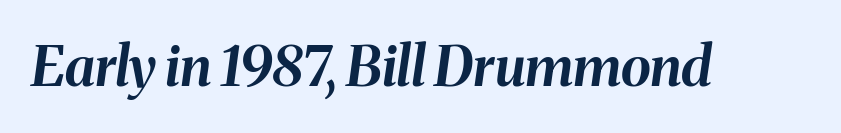
The image shows 55 px bold type, italic (leaning right); set normal letter spacing, not underlined; medium stroke contrast and a medium x-height.
